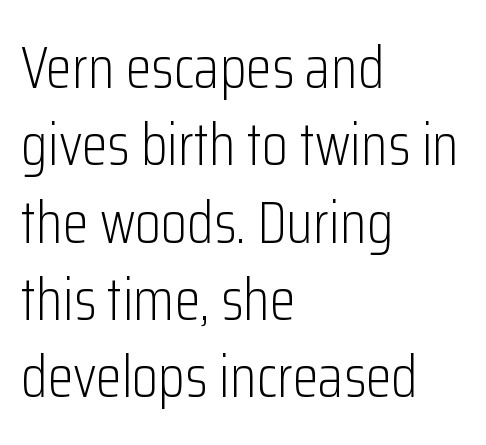
{"serif": "no", "italic": "no", "bold": "no", "weight": "light", "width": "condensed", "stroke_contrast": "low", "x_height": "medium", "monospaced": "no", "underline": "no", "align": "left", "line_spacing": "normal", "line_spacing_ratio": 1.31, "letter_spacing": "normal", "letter_spacing_em": 0.0, "glyph_px": 59}
